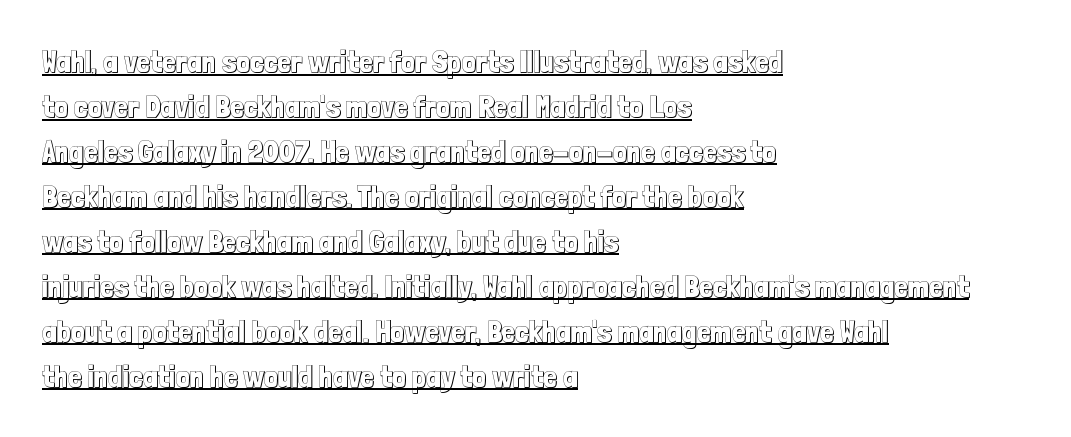
The image shows 31 px condensed type, upright; set left-aligned, normal line spacing (1.45x), normal letter spacing, underlined; a medium x-height.
